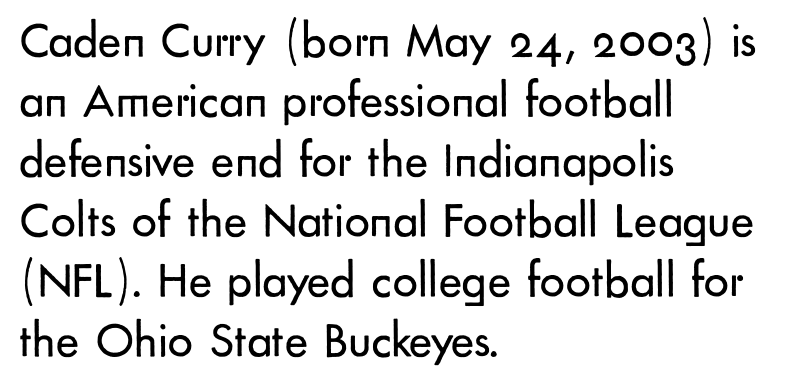
The image shows 50 px regular-weight sans-serif type, upright; set left-aligned, line spacing 1.2x, normal letter spacing, not underlined; low stroke contrast and a small x-height.
